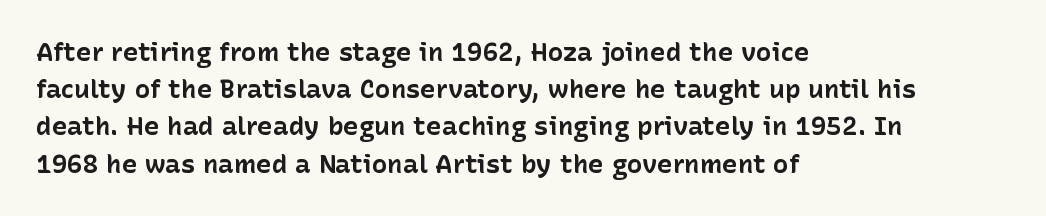
Notice how descenders clear the ascenders below comfortably — that's standard leading. Compared with an ordinary text face, these strokes are far heavier — a full bold. Compared with typical body copy, the letter spacing here is the same. Italic: no, the glyphs are upright roman. The rag falls on the right side of this text block. Descenders hang freely into open space.
